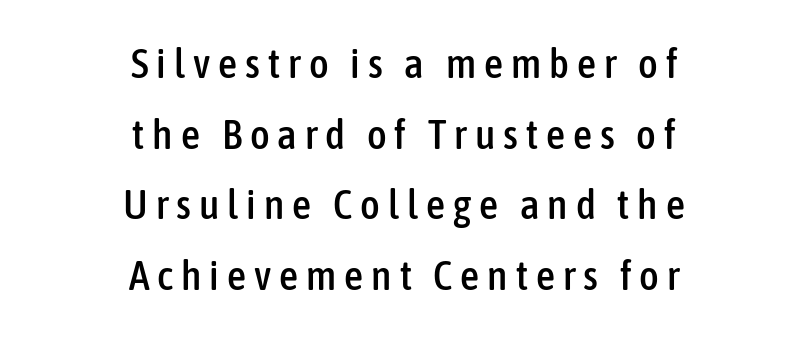
Look at the bottom of the vertical strokes: they stop flat, with no serifs. Think of a printed novel: that variable character pitch is what you see here. Underline: absent. Visually the block forms a symmetrical silhouette, jagged on both flanks.
